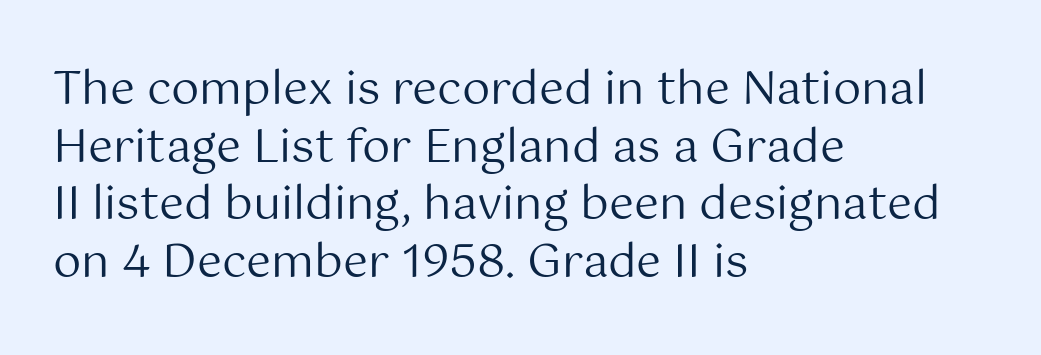
{"serif": "no", "italic": "no", "bold": "no", "weight": "regular", "width": "normal", "stroke_contrast": "medium", "x_height": "medium", "monospaced": "no", "underline": "no", "align": "left", "line_spacing": "normal", "line_spacing_ratio": 1.28, "letter_spacing": "normal", "letter_spacing_em": 0.0, "glyph_px": 45}
